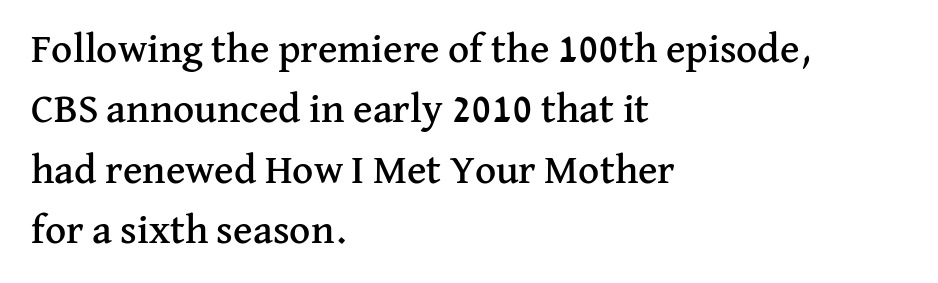
The image shows 41 px serif type, upright; set left-aligned, normal line spacing (1.47x), normal letter spacing, not underlined; medium stroke contrast and a medium x-height.
